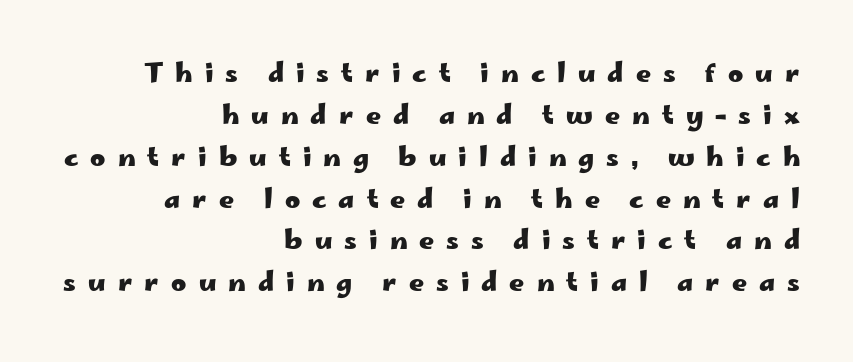
A flush-right, rag-left setting is used for this passage. The leading is moderate, giving the passage an even texture. Quick note: not italic, upright. Decoration check: the copy has no underline.
